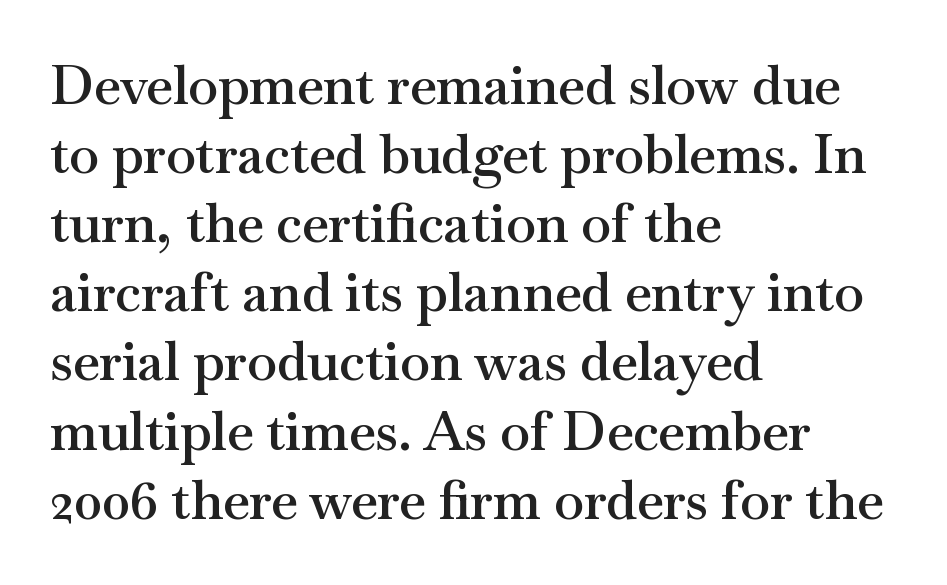
Q: Is the text bold? A: Semi-bold.
Q: Is the text italic (slanted)? A: No, it is upright.
Q: Is the typeface a serif or a sans-serif typeface? A: Serif.
Q: Is the text underlined? A: No.
Q: How is the paragraph aligned? A: Left-aligned.
Q: Is the spacing between letters normal or unusually wide? A: Normal.
Q: Is the spacing between lines tight, normal or loose? A: Normal.
Q: Width (condensed, normal, or wide)? A: Wide.
Q: Stroke contrast? A: Medium.
Q: x-height? A: Small.
Q: Monospaced? A: No.
